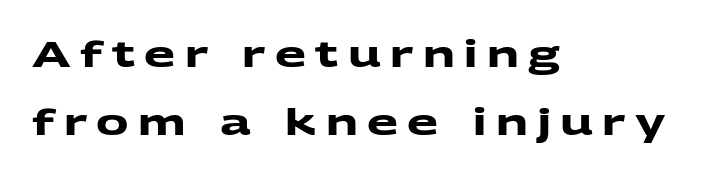
Q: Is the text bold? A: Yes.
Q: Is the typeface a serif or a sans-serif typeface? A: Sans-serif.
Q: Is the text underlined? A: No.
Q: How is the paragraph aligned? A: Left-aligned.
Q: Is the spacing between letters normal or unusually wide? A: Unusually wide.
Q: Width (condensed, normal, or wide)? A: Wide.
Q: Stroke contrast? A: Medium.
Q: x-height? A: Medium.
Q: Monospaced? A: No.
